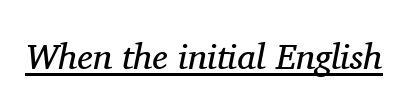
Q: Is the text bold? A: No.
Q: Is the text italic (slanted)? A: Yes, it leans right by about 11 degrees.
Q: Is the typeface a serif or a sans-serif typeface? A: Serif.
Q: Is the text underlined? A: Yes.
Q: Is the spacing between letters normal or unusually wide? A: Normal.
Q: Width (condensed, normal, or wide)? A: Normal.
Q: Stroke contrast? A: Medium.
Q: x-height? A: Medium.
Q: Monospaced? A: No.
